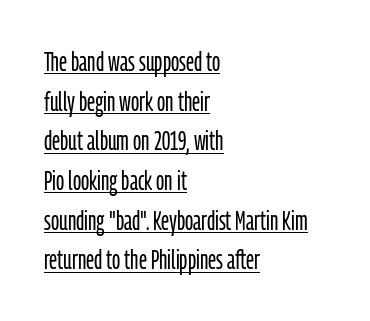
{"italic": "no", "bold": "no", "underline": "yes", "align": "left", "line_spacing": "normal", "line_spacing_ratio": 1.47, "letter_spacing": "normal", "letter_spacing_em": 0.0, "glyph_px": 27}
